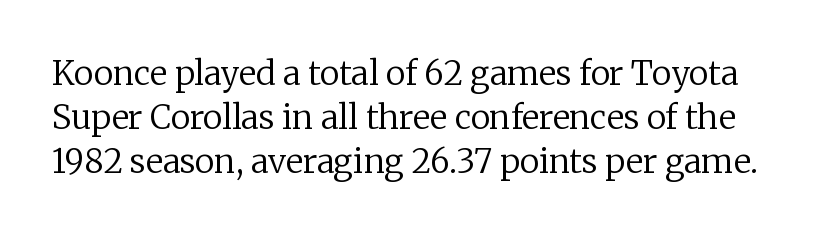
Q: Is the text bold? A: No.
Q: Is the text italic (slanted)? A: No, it is upright.
Q: Is the typeface a serif or a sans-serif typeface? A: Serif.
Q: Is the text underlined? A: No.
Q: Is the spacing between letters normal or unusually wide? A: Normal.
Q: Is the spacing between lines tight, normal or loose? A: Normal.
Q: Width (condensed, normal, or wide)? A: Normal.
Q: Stroke contrast? A: Low.
Q: x-height? A: Medium.
Q: Monospaced? A: No.
